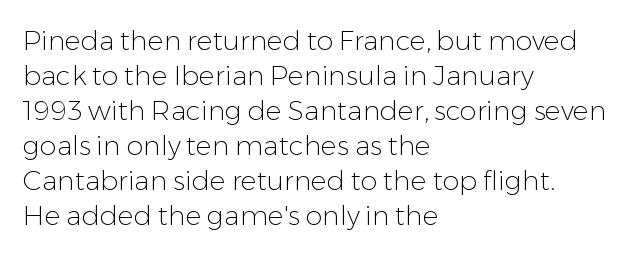
Q: Is the text bold? A: No.
Q: Is the text italic (slanted)? A: No, it is upright.
Q: Is the text underlined? A: No.
Q: How is the paragraph aligned? A: Left-aligned.
Q: Is the spacing between letters normal or unusually wide? A: Normal.
Q: Is the spacing between lines tight, normal or loose? A: Normal.
